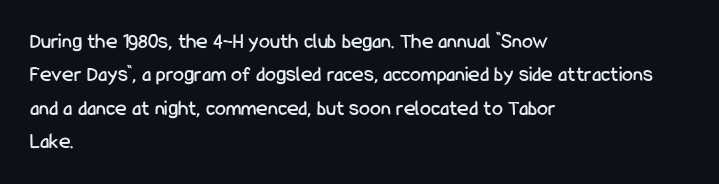
{"italic": "no", "underline": "no", "align": "left", "line_spacing": "normal", "line_spacing_ratio": 1.52, "letter_spacing": "normal", "letter_spacing_em": 0.0, "glyph_px": 22}
